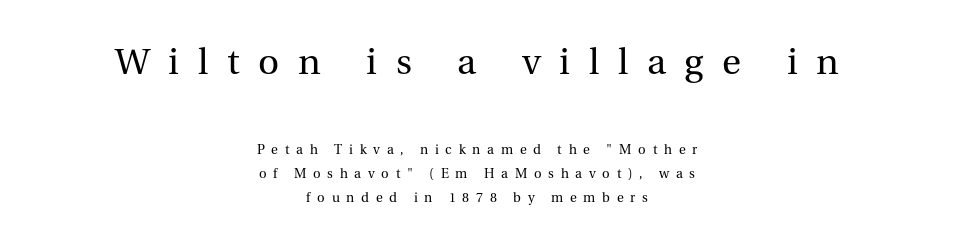
Leftover space on each line is divided equally before and after the words. Each word looks stretched out because of the extra space between its letters. Each letter keeps its own natural width here, so spacing adapts to shape. Has an underline been added? It has not. Character size in the leading block exceeds that of the trailing block. This sample uses an upright cut, with every glyph sitting square on the baseline.
